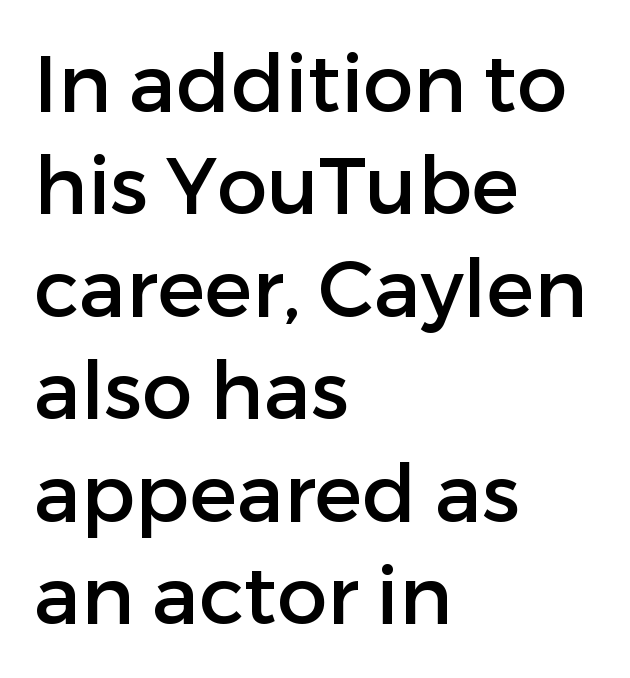
The specimen omits any rule beneath the text block's lines. Serif or sans? Sans — the stroke terminals are bare. You could call the tracking neutral — neither tight nor loose. Here the designer chose a conventional face with non-uniform glyph widths. Notice how descenders clear the ascenders below comfortably — that's standard leading. Where is the straight margin? On the left.
